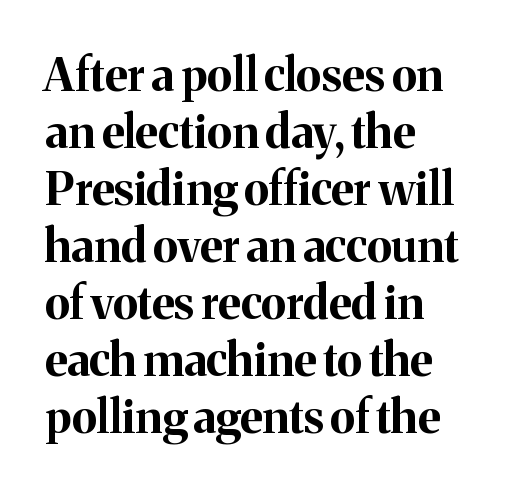
{"serif": "yes", "italic": "no", "bold": "yes", "weight": "bold", "width": "normal", "stroke_contrast": "medium", "x_height": "medium", "monospaced": "no", "underline": "no", "align": "left", "line_spacing_ratio": 1.24, "letter_spacing": "normal", "letter_spacing_em": 0.0, "glyph_px": 46}
